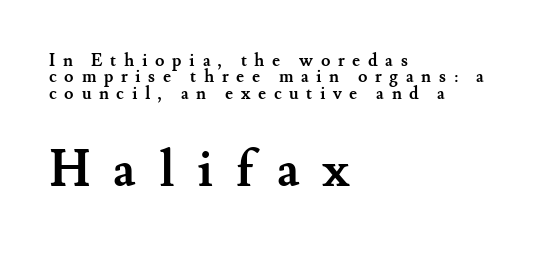
Q: Is the text bold? A: Yes.
Q: Is the text italic (slanted)? A: No, it is upright.
Q: Is the typeface a serif or a sans-serif typeface? A: Serif.
Q: Is the text underlined? A: No.
Q: How is the paragraph aligned? A: Left-aligned.
Q: Is the spacing between letters normal or unusually wide? A: Unusually wide.
Q: Is the spacing between lines tight, normal or loose? A: Tight.
Q: Which block of text is set in a larger size, the first (top) or the second (bottom)? A: The second (bottom) one.
Q: Width (condensed, normal, or wide)? A: Normal.
Q: Stroke contrast? A: Medium.
Q: x-height? A: Small.
Q: Monospaced? A: No.
